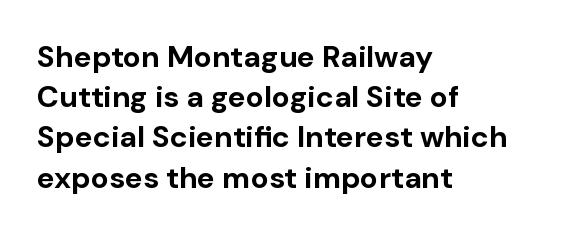
{"serif": "no", "italic": "no", "bold": "yes", "weight": "bold", "width": "normal", "stroke_contrast": "low", "x_height": "medium", "monospaced": "no", "underline": "no", "align": "left", "line_spacing": "normal", "line_spacing_ratio": 1.34, "letter_spacing": "normal", "letter_spacing_em": 0.0, "glyph_px": 30}
